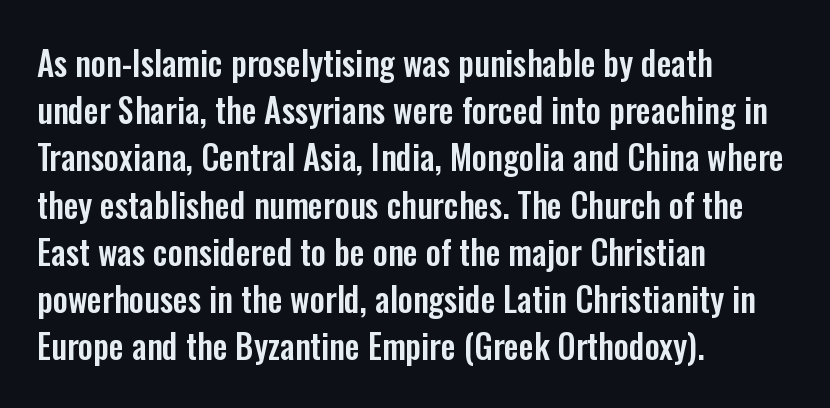
Q: Is the text italic (slanted)? A: No, it is upright.
Q: Is the typeface a serif or a sans-serif typeface? A: Sans-serif.
Q: Is the text underlined? A: No.
Q: How is the paragraph aligned? A: Left-aligned.
Q: Is the spacing between letters normal or unusually wide? A: Normal.
Q: Is the spacing between lines tight, normal or loose? A: Normal.
Q: Width (condensed, normal, or wide)? A: Condensed.
Q: Stroke contrast? A: Low.
Q: x-height? A: Medium.
Q: Monospaced? A: No.
